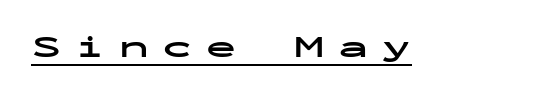
The image shows 30 px bold, wide sans-serif type, upright, monospaced; set unusually wide letter spacing (+0.46 em), underlined; low stroke contrast and a medium x-height.
